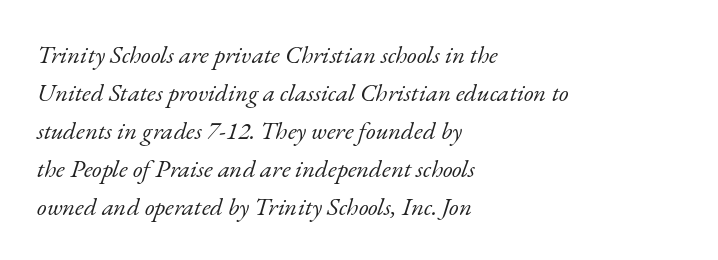
Q: Is the text bold? A: No.
Q: Is the text italic (slanted)? A: Yes, it leans right by about 17 degrees.
Q: Is the text underlined? A: No.
Q: How is the paragraph aligned? A: Left-aligned.
Q: Is the spacing between letters normal or unusually wide? A: Normal.
Q: Is the spacing between lines tight, normal or loose? A: Normal.
